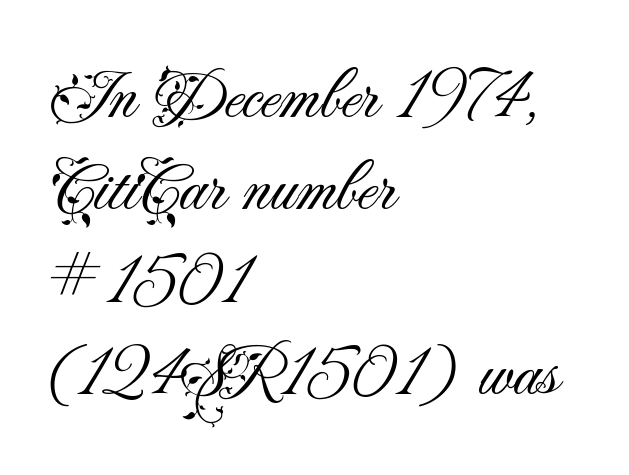
{"serif": "no", "bold": "no", "weight": "light", "width": "normal", "stroke_contrast": "medium", "x_height": "small", "monospaced": "no", "underline": "no", "align": "left", "line_spacing": "normal", "line_spacing_ratio": 1.3, "letter_spacing": "normal", "letter_spacing_em": 0.0, "glyph_px": 71}
